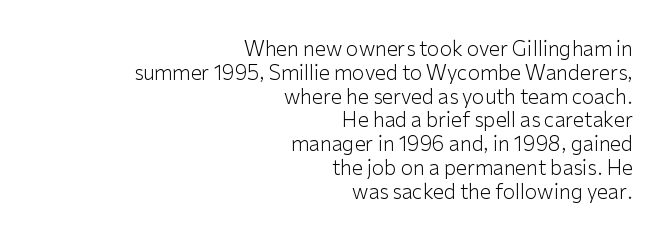
The letterforms sit shoulder to shoulder at normal distance. This sample uses an upright cut, with every glyph sitting square on the baseline. Underlining? Definitely not there. Reading down the block, your eye finds every line finishing at a fixed right position.
